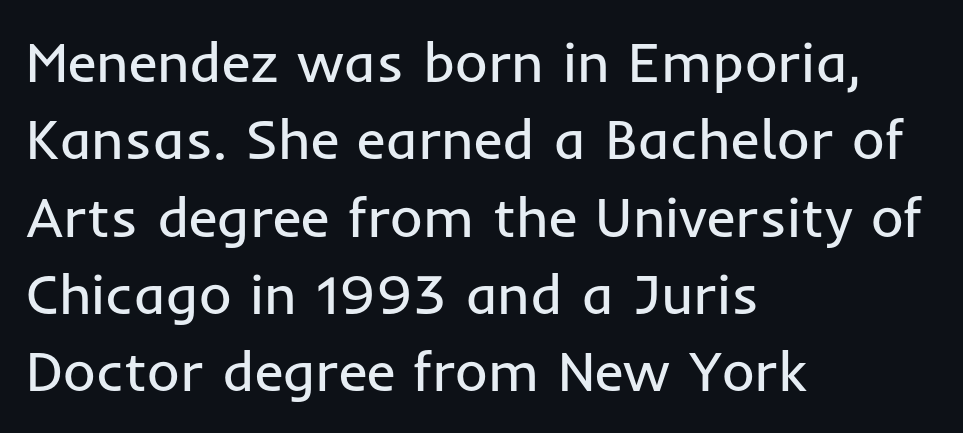
Varying glyph widths throughout — classic text-font behaviour. The font is comparable to plain body text, perhaps lighter. These lines stack with their left ends in a neat column. Just letters on the line, the space beneath them empty. The rows are spaced the way most documents space them.
